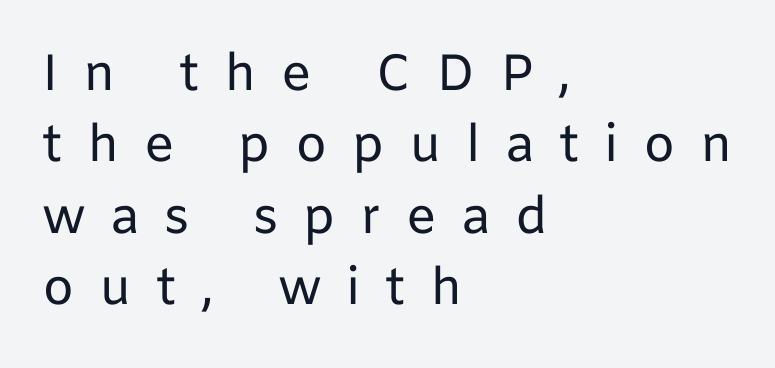
The image shows 51 px regular-weight sans-serif type, upright; set left-aligned, normal line spacing (1.4x), unusually wide letter spacing (+0.48 em), not underlined; low stroke contrast and a medium x-height.
